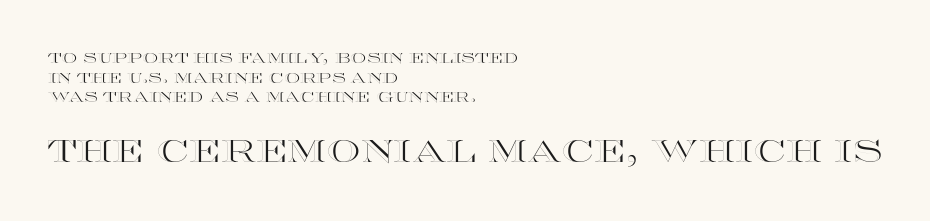
Q: Is the text italic (slanted)? A: No, it is upright.
Q: Is the text underlined? A: No.
Q: How is the paragraph aligned? A: Left-aligned.
Q: Is the spacing between letters normal or unusually wide? A: Normal.
Q: Is the spacing between lines tight, normal or loose? A: Normal.
Q: Which block of text is set in a larger size, the first (top) or the second (bottom)? A: The second (bottom) one.
Q: Width (condensed, normal, or wide)? A: Wide.
Q: x-height? A: Large.
Q: Monospaced? A: No.
